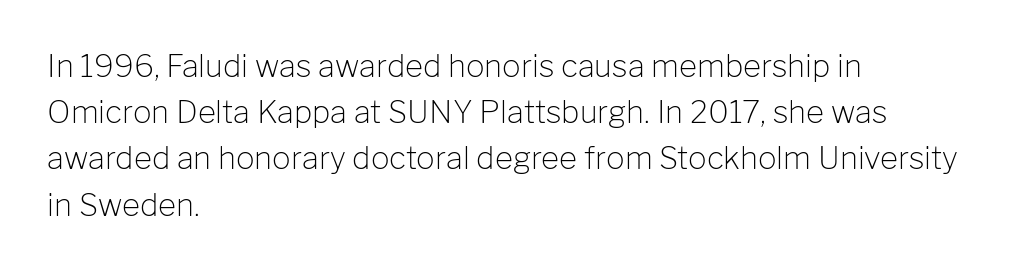
Q: Is the text bold? A: No.
Q: Is the text italic (slanted)? A: No, it is upright.
Q: Is the typeface a serif or a sans-serif typeface? A: Sans-serif.
Q: Is the text underlined? A: No.
Q: How is the paragraph aligned? A: Left-aligned.
Q: Is the spacing between letters normal or unusually wide? A: Normal.
Q: Is the spacing between lines tight, normal or loose? A: Normal.
Q: Width (condensed, normal, or wide)? A: Normal.
Q: Stroke contrast? A: Low.
Q: x-height? A: Medium.
Q: Monospaced? A: No.
